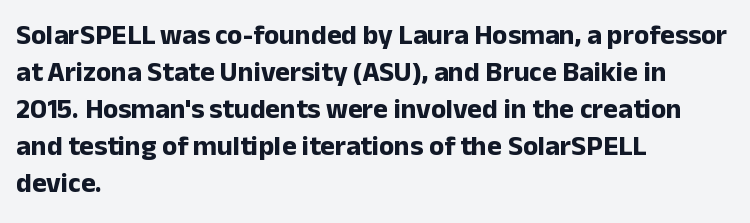
{"serif": "no", "italic": "no", "bold": "yes", "weight": "bold", "width": "normal", "stroke_contrast": "low", "x_height": "medium", "monospaced": "no", "underline": "no", "align": "left", "line_spacing": "normal", "line_spacing_ratio": 1.32, "letter_spacing": "normal", "letter_spacing_em": 0.0, "glyph_px": 28}
